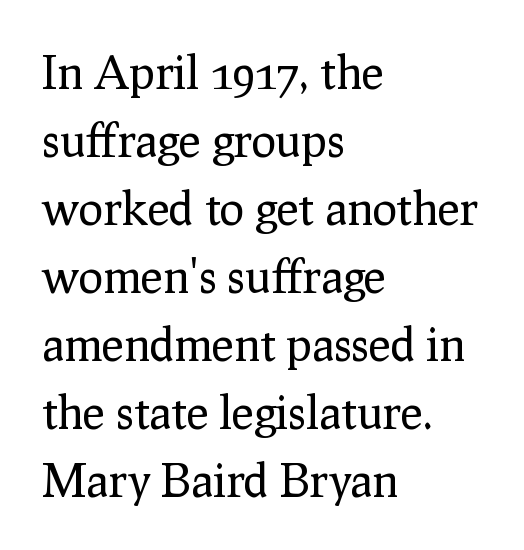
Q: Is the text bold? A: No.
Q: Is the text italic (slanted)? A: No, it is upright.
Q: Is the typeface a serif or a sans-serif typeface? A: Serif.
Q: Is the text underlined? A: No.
Q: How is the paragraph aligned? A: Left-aligned.
Q: Is the spacing between letters normal or unusually wide? A: Normal.
Q: Is the spacing between lines tight, normal or loose? A: Normal.
Q: Width (condensed, normal, or wide)? A: Normal.
Q: Stroke contrast? A: Low.
Q: x-height? A: Medium.
Q: Monospaced? A: No.
